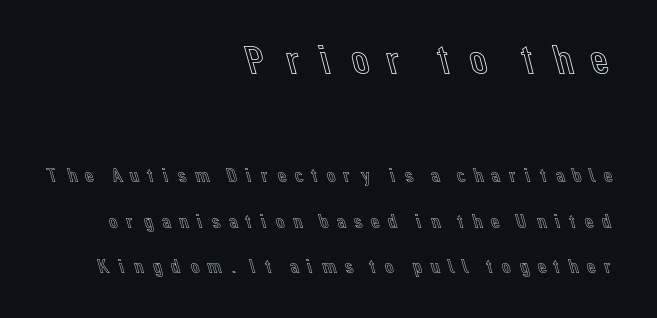
{"width": "normal", "x_height": "medium", "monospaced": "no", "underline": "no", "align": "right", "line_spacing": "loose", "line_spacing_ratio": 2.28, "letter_spacing": "wide", "letter_spacing_em": 0.3, "larger_block": "first", "size_ratio": 2.05, "glyph_px": 41}
